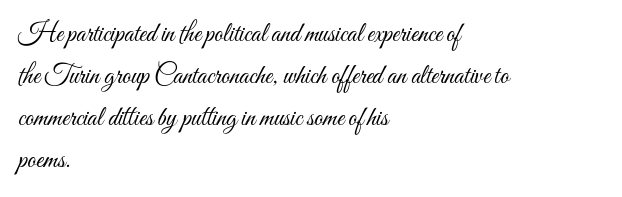
The image shows 27 px text type; set left-aligned, normal line spacing (1.56x), normal letter spacing, not underlined.
